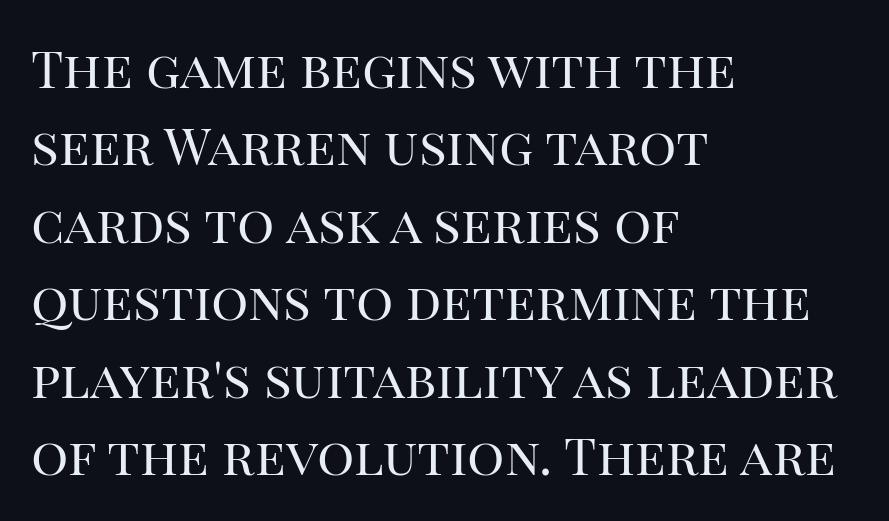
{"serif": "yes", "italic": "no", "bold": "no", "weight": "regular", "width": "normal", "stroke_contrast": "high", "x_height": "large", "monospaced": "no", "underline": "no", "align": "left", "line_spacing": "normal", "line_spacing_ratio": 1.49, "letter_spacing": "normal", "letter_spacing_em": 0.0, "glyph_px": 52}
